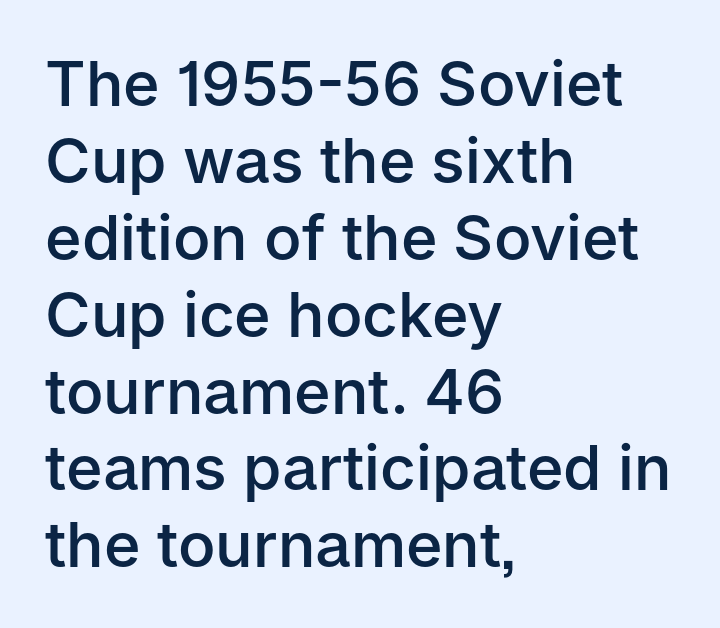
The image shows 62 px semibold sans-serif type, upright; set left-aligned, line spacing 1.24x, normal letter spacing, not underlined; low stroke contrast and a medium x-height.
